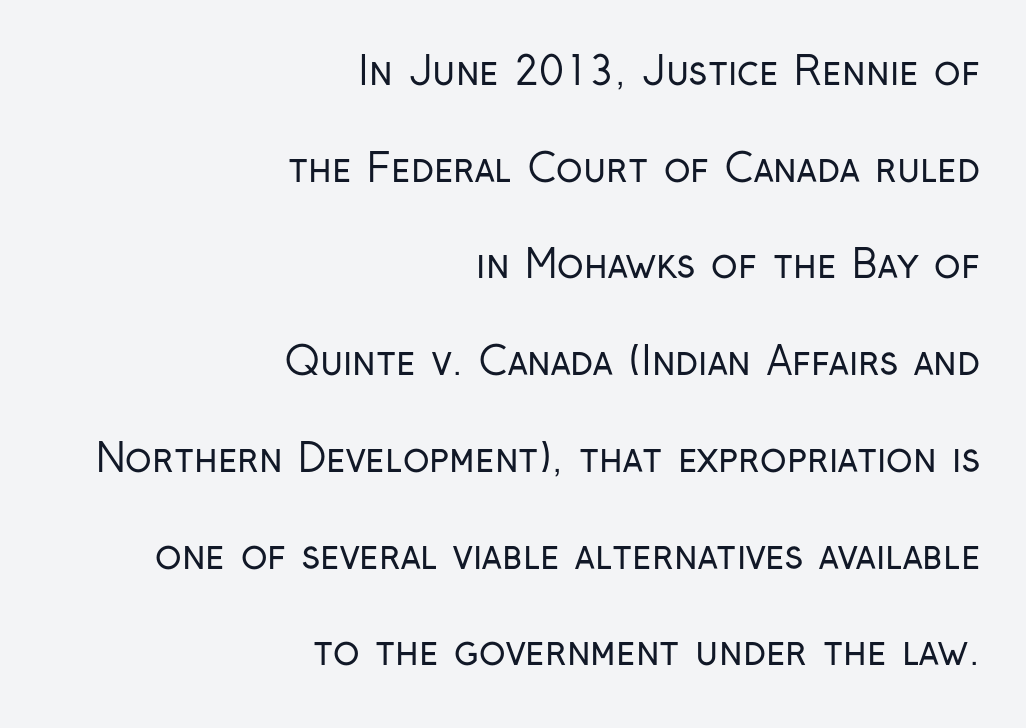
The typesetter chose a ragged-left arrangement here. Caption: standard tracking, unaltered. Looks like regular typesetting: each glyph gets only the width it needs. Stems here are at most as thick as an everyday book face.
